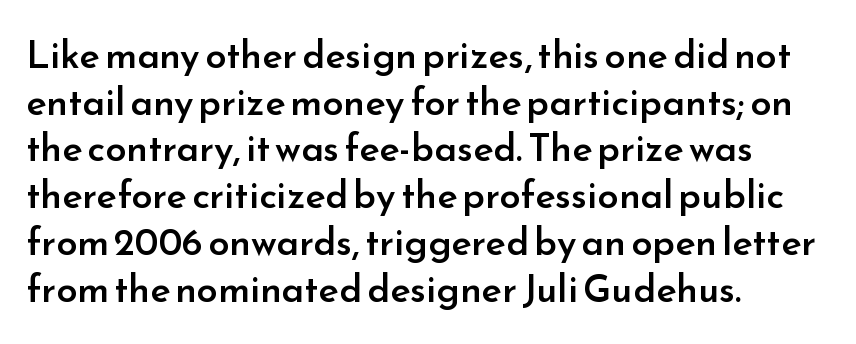
The image shows 38 px semibold sans-serif type, upright; set left-aligned, line spacing 1.23x, normal letter spacing, not underlined; low stroke contrast and a small x-height.
